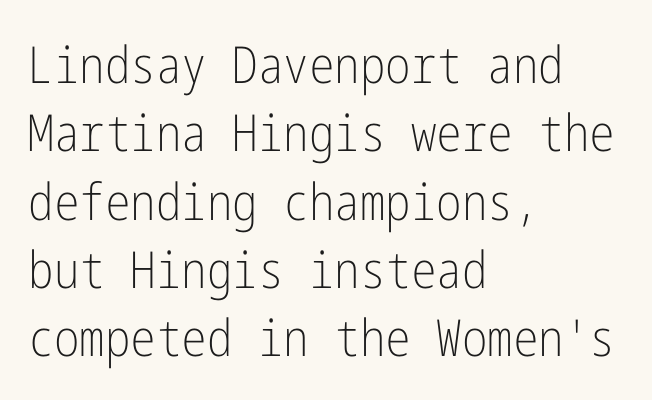
Q: Is the text bold? A: No.
Q: Is the text italic (slanted)? A: No, it is upright.
Q: Is the typeface a serif or a sans-serif typeface? A: Sans-serif.
Q: Is the text underlined? A: No.
Q: How is the paragraph aligned? A: Left-aligned.
Q: Is the spacing between letters normal or unusually wide? A: Normal.
Q: Is the spacing between lines tight, normal or loose? A: Normal.
Q: Width (condensed, normal, or wide)? A: Condensed.
Q: Stroke contrast? A: Low.
Q: x-height? A: Medium.
